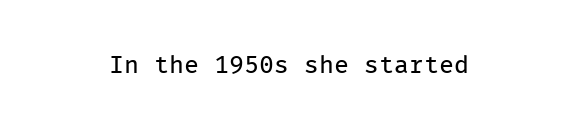
{"italic": "no", "bold": "no", "underline": "no", "letter_spacing": "normal", "letter_spacing_em": 0.0, "glyph_px": 25}
